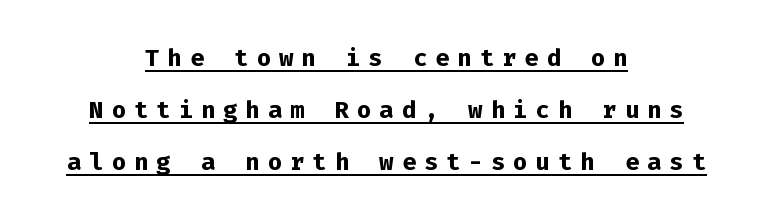
{"serif": "no", "italic": "no", "bold": "yes", "weight": "semibold", "width": "normal", "stroke_contrast": "low", "x_height": "medium", "monospaced": "yes", "underline": "yes", "align": "center", "line_spacing": "normal", "line_spacing_ratio": 1.53, "letter_spacing": "wide", "letter_spacing_em": 0.23, "glyph_px": 34}
